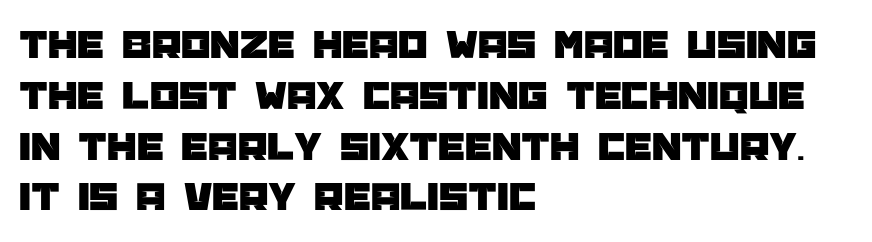
Each letter keeps its own natural width here, so spacing adapts to shape. These lines keep a tight, regular rhythm from letter to letter. Has an underline been added? It has not. Posture: straight, roman, zero tilt.
